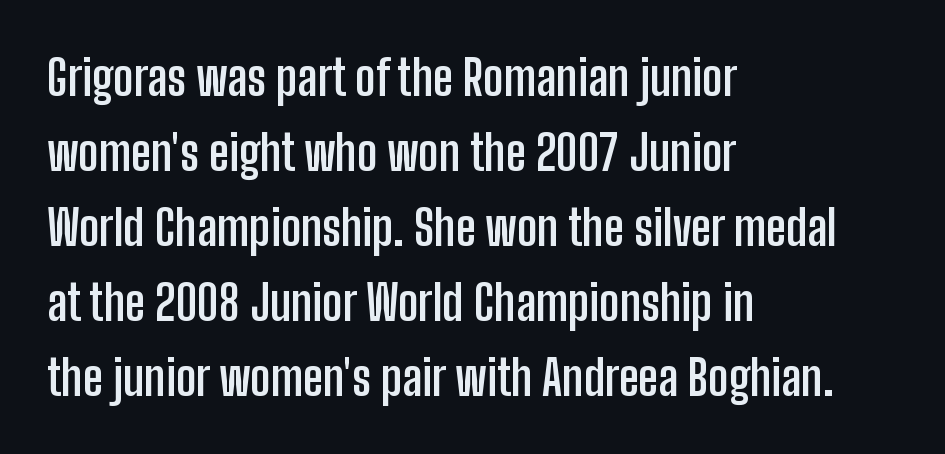
Spacing between characters is what you'd get straight out of the box. Italic: no, the glyphs are upright roman. On the weight axis this lands at bold, roughly 700. The rendering uses natural spacing where letterforms have individual widths. Stroke terminals: plain, sans-serif. The strip under each line holds only bare page.
